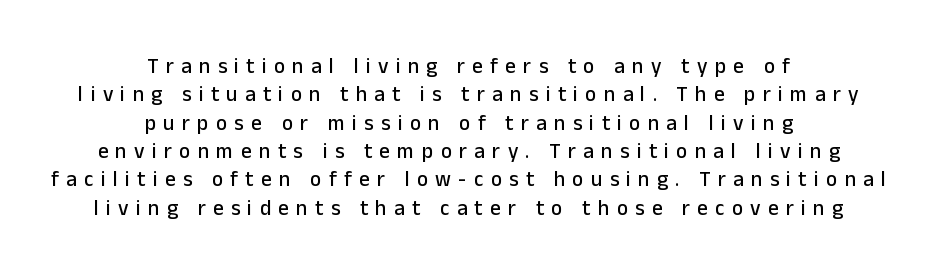
Q: Is the text italic (slanted)? A: No, it is upright.
Q: Is the text underlined? A: No.
Q: How is the paragraph aligned? A: Centered.
Q: Is the spacing between letters normal or unusually wide? A: Unusually wide.
Q: Is the spacing between lines tight, normal or loose? A: Normal.
